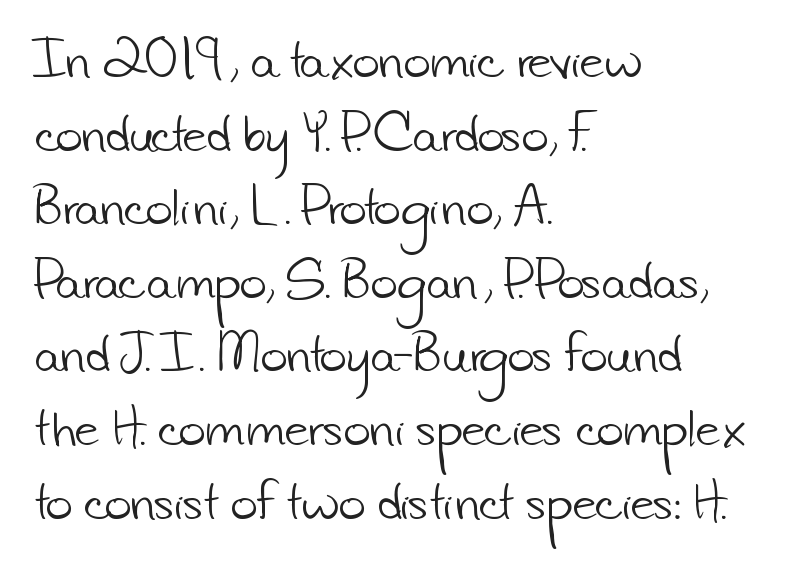
Whoever set this chose a conventional vertical rhythm. Note the varied advance widths — an 'i' is clearly narrower than an 'm'. Caption: standard tracking, unaltered. Is the stroke heavy? The answer is a plain regular-or-lighter.
